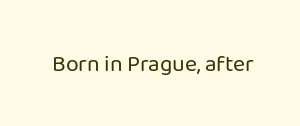
{"italic": "no", "bold": "no", "underline": "no", "letter_spacing": "normal", "letter_spacing_em": 0.0, "glyph_px": 23}
